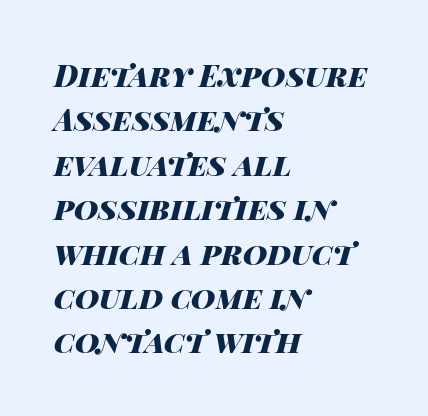
Q: Is the text bold? A: Yes.
Q: Is the text italic (slanted)? A: Yes, it leans right by about 14 degrees.
Q: Is the text underlined? A: No.
Q: How is the paragraph aligned? A: Left-aligned.
Q: Is the spacing between letters normal or unusually wide? A: Normal.
Q: Is the spacing between lines tight, normal or loose? A: Normal.
Q: Width (condensed, normal, or wide)? A: Wide.
Q: Stroke contrast? A: High.
Q: x-height? A: Large.
Q: Monospaced? A: No.
